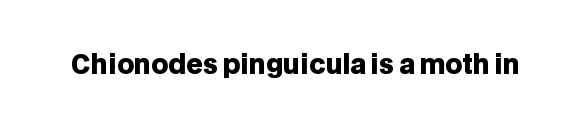
The image shows 26 px bold type, upright; set normal letter spacing, not underlined.
